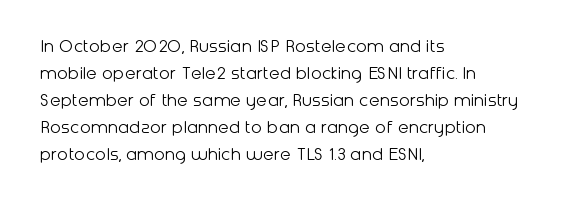
{"italic": "no", "bold": "no", "underline": "no", "align": "left", "line_spacing": "normal", "line_spacing_ratio": 1.35, "letter_spacing": "normal", "letter_spacing_em": 0.0, "glyph_px": 20}
